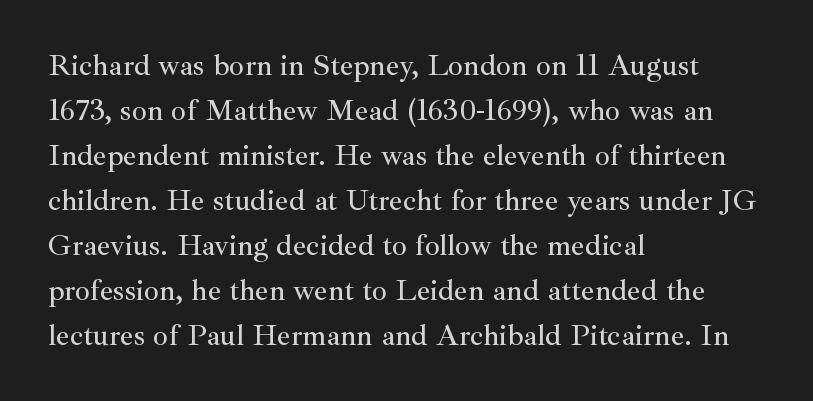
It's the straight-up-and-down kind of type. The paragraph has a hard left edge and a soft right edge. A typesetter would call this leading conventional body-copy spacing. These lines are rendered in a variable-pitch font. Honestly, the letter spacing is just normal — you wouldn't notice it. Quick note: underline off.
